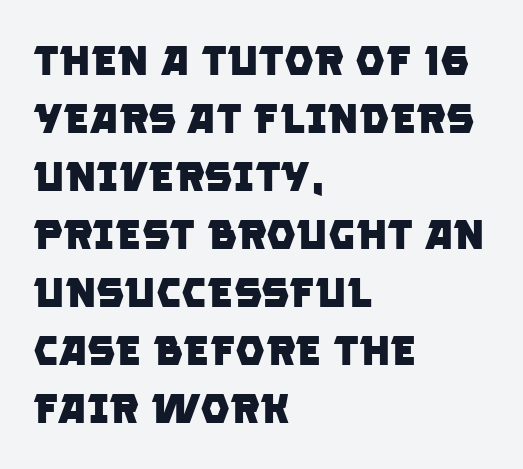
The image shows 42 px heavy sans-serif type; set left-aligned, normal line spacing (1.38x), normal letter spacing, not underlined; low stroke contrast and a large x-height.
